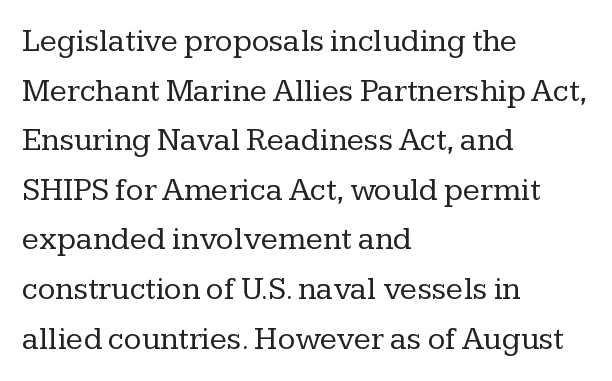
The image shows 32 px regular-weight serif type, upright; set left-aligned, normal line spacing (1.55x), normal letter spacing, not underlined; low stroke contrast and a medium x-height.
